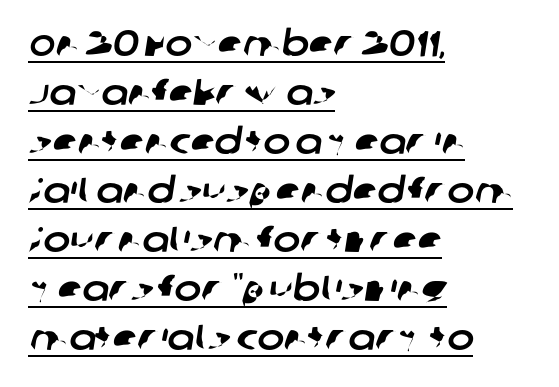
{"serif": "no", "width": "normal", "stroke_contrast": "low", "x_height": "large", "monospaced": "no", "underline": "yes", "align": "left", "line_spacing": "normal", "line_spacing_ratio": 1.36, "letter_spacing": "normal", "letter_spacing_em": 0.0, "glyph_px": 36}
